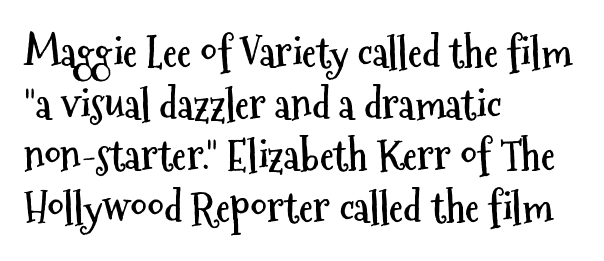
Q: Is the text bold? A: Yes.
Q: Is the text italic (slanted)? A: No, it is upright.
Q: Is the typeface a serif or a sans-serif typeface? A: Sans-serif.
Q: Is the text underlined? A: No.
Q: How is the paragraph aligned? A: Left-aligned.
Q: Is the spacing between letters normal or unusually wide? A: Normal.
Q: Is the spacing between lines tight, normal or loose? A: Normal.
Q: Width (condensed, normal, or wide)? A: Condensed.
Q: Stroke contrast? A: Medium.
Q: x-height? A: Medium.
Q: Monospaced? A: No.
